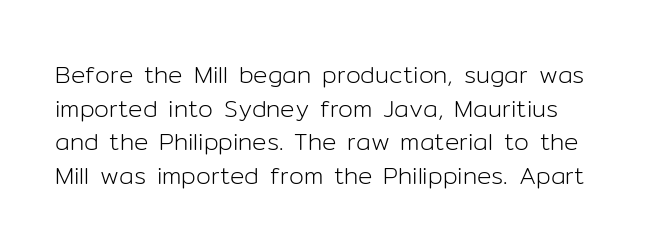
The image shows 24 px text type, upright; set normal line spacing (1.4x), normal letter spacing, not underlined.
